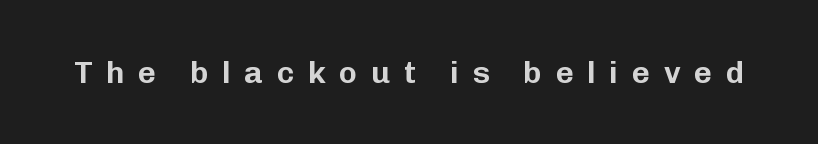
A typesetter would call this heavily tracked-out type. Character widths vary here, with narrow letters taking less room than wide ones. The font's upright variant was chosen for this text. Check under the words: just untouched page.
